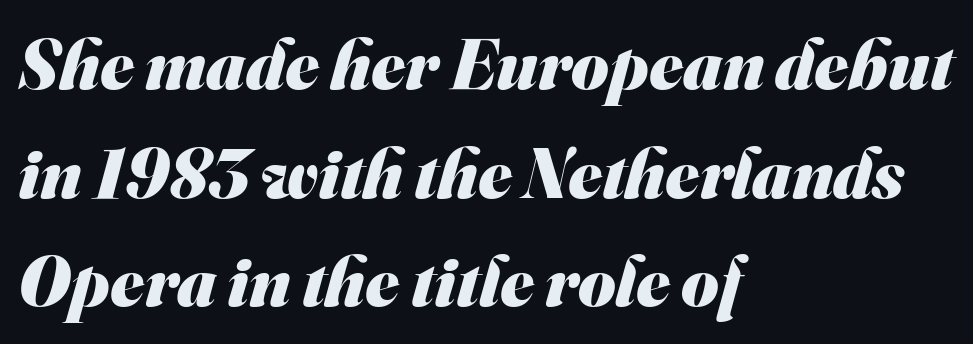
{"serif": "no", "bold": "yes", "weight": "heavy", "width": "normal", "stroke_contrast": "medium", "x_height": "small", "monospaced": "no", "underline": "no", "align": "left", "line_spacing": "normal", "line_spacing_ratio": 1.51, "letter_spacing": "normal", "letter_spacing_em": 0.0, "glyph_px": 72}
